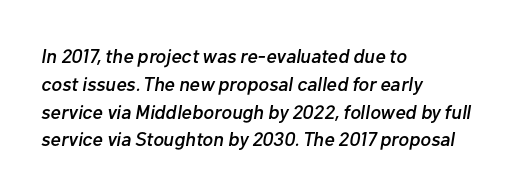
{"italic": "yes", "lean": "right", "slant_degrees": 10, "underline": "no", "align": "left", "line_spacing": "normal", "line_spacing_ratio": 1.39, "letter_spacing": "normal", "letter_spacing_em": 0.0, "glyph_px": 20}
